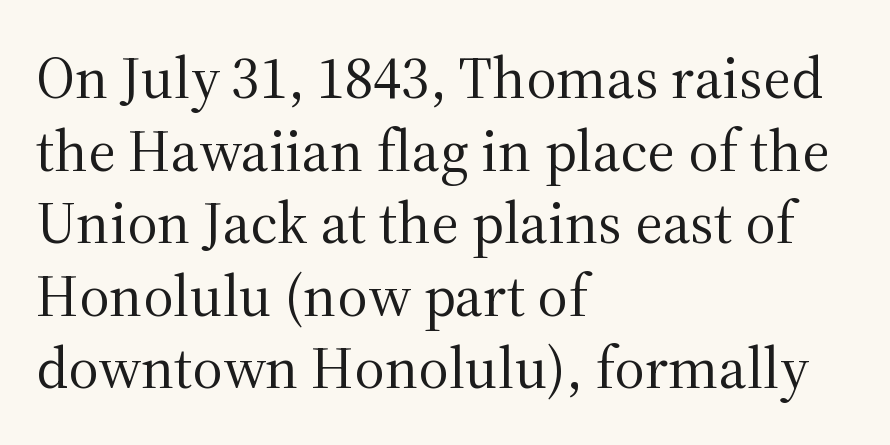
Q: Is the text bold? A: No.
Q: Is the text italic (slanted)? A: No, it is upright.
Q: Is the typeface a serif or a sans-serif typeface? A: Serif.
Q: Is the text underlined? A: No.
Q: How is the paragraph aligned? A: Left-aligned.
Q: Is the spacing between letters normal or unusually wide? A: Normal.
Q: Width (condensed, normal, or wide)? A: Normal.
Q: Stroke contrast? A: Medium.
Q: x-height? A: Medium.
Q: Monospaced? A: No.
